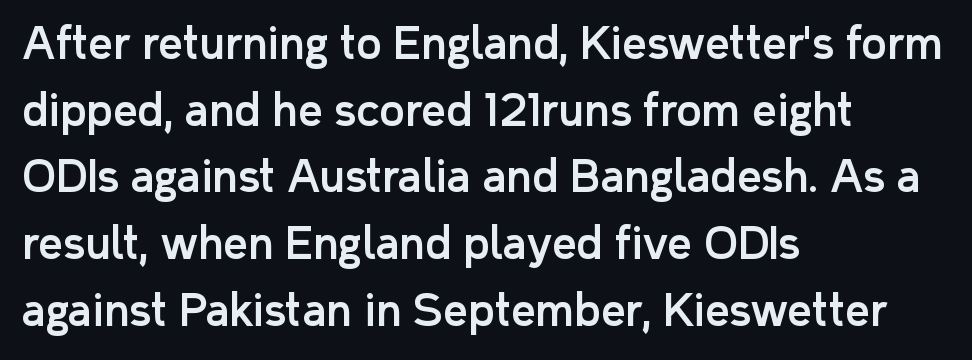
Q: Is the text italic (slanted)? A: No, it is upright.
Q: Is the typeface a serif or a sans-serif typeface? A: Sans-serif.
Q: Is the text underlined? A: No.
Q: How is the paragraph aligned? A: Left-aligned.
Q: Is the spacing between letters normal or unusually wide? A: Normal.
Q: Is the spacing between lines tight, normal or loose? A: Normal.
Q: Width (condensed, normal, or wide)? A: Normal.
Q: Stroke contrast? A: Low.
Q: x-height? A: Medium.
Q: Monospaced? A: No.
